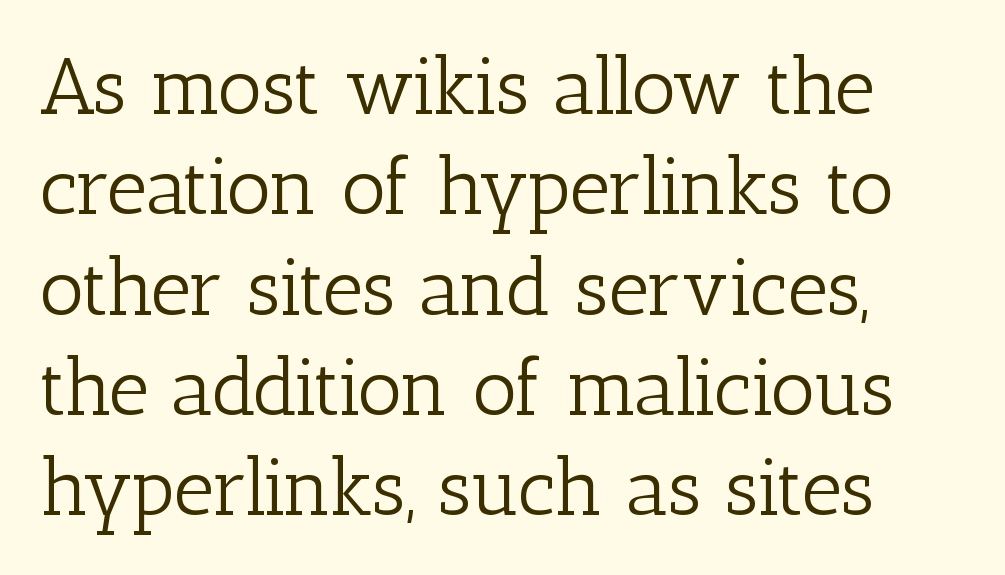
The image shows 79 px light serif type, upright; set left-aligned, normal line spacing (1.27x), normal letter spacing, not underlined; low stroke contrast and a medium x-height.
